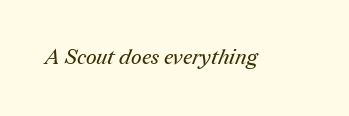
{"bold": "no", "underline": "no", "letter_spacing": "normal", "letter_spacing_em": 0.0, "glyph_px": 21}
